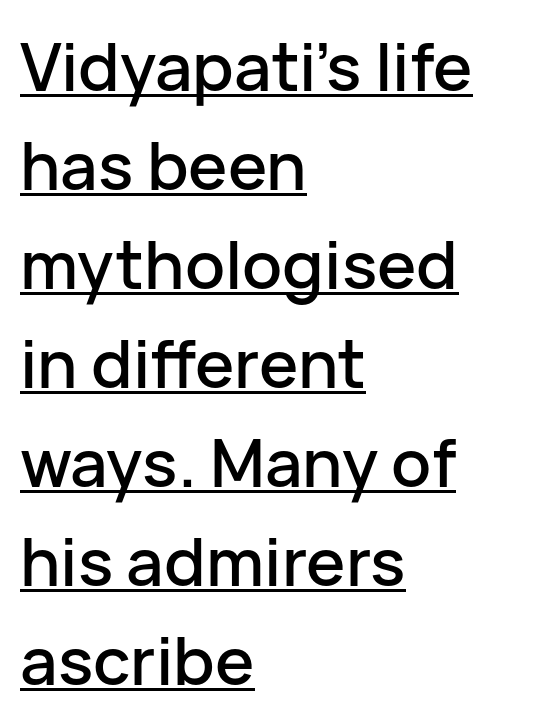
Vertical spacing — default. Caption: standard tracking, unaltered. A roman cut, with each character standing at attention. The rendering uses natural spacing where letterforms have individual widths.
